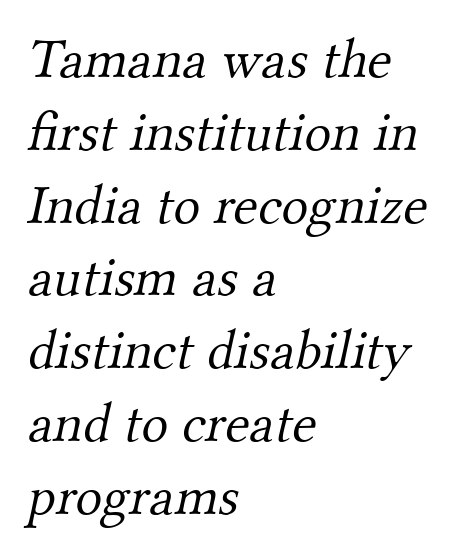
The zone under the glyphs is completely vacant. Regarding serifs, this sample has them. These lines keep a tight, regular rhythm from letter to letter. Caption: face not bold, strokes unweighted.
